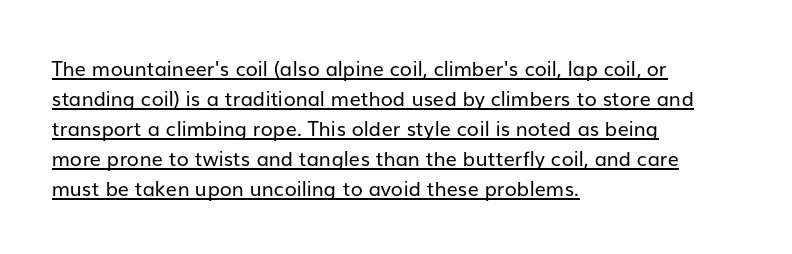
{"italic": "no", "bold": "no", "underline": "yes", "align": "left", "line_spacing": "normal", "line_spacing_ratio": 1.5, "letter_spacing": "normal", "letter_spacing_em": 0.0, "glyph_px": 20}
